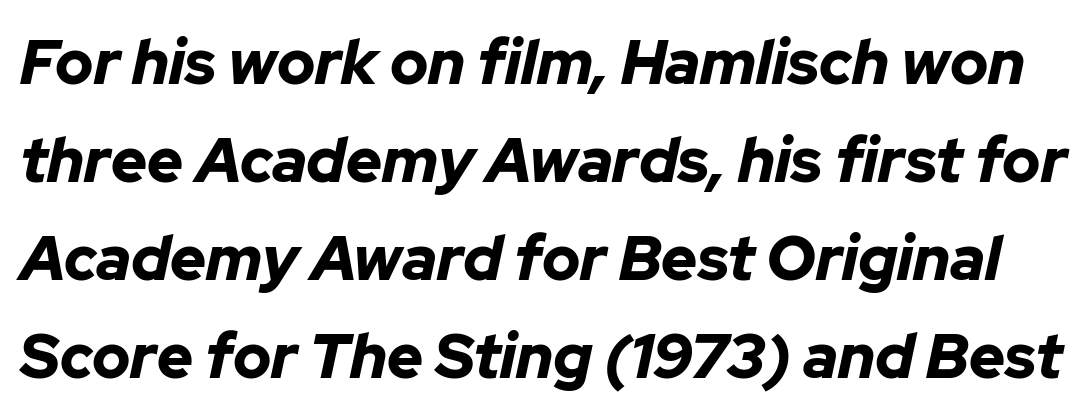
Varying glyph widths throughout — classic text-font behaviour. The rendering applies a slant to the glyphs. Any mark beneath the type? The region is blank. Is the letter spacing exaggerated? No — it looks like the ordinary default. What's the leading like? Ordinary, nothing unusual.
